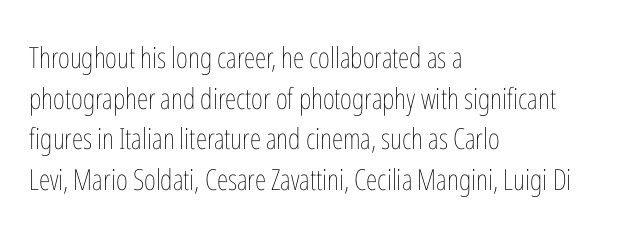
Short note: letters normally spaced. The zone under the glyphs is completely vacant. Caption: multi-line text, flush left, ragged right. Summary of weight: not heavy and not bold.
